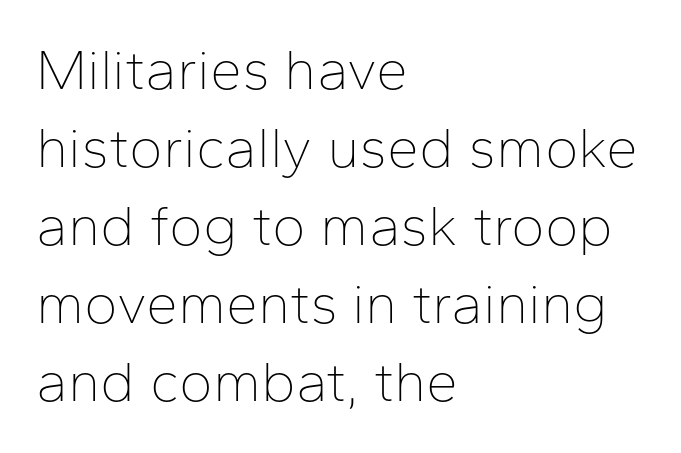
Q: Is the text bold? A: No.
Q: Is the text italic (slanted)? A: No, it is upright.
Q: Is the typeface a serif or a sans-serif typeface? A: Sans-serif.
Q: Is the text underlined? A: No.
Q: How is the paragraph aligned? A: Left-aligned.
Q: Is the spacing between letters normal or unusually wide? A: Normal.
Q: Is the spacing between lines tight, normal or loose? A: Normal.
Q: Width (condensed, normal, or wide)? A: Normal.
Q: Stroke contrast? A: Low.
Q: x-height? A: Medium.
Q: Monospaced? A: No.
